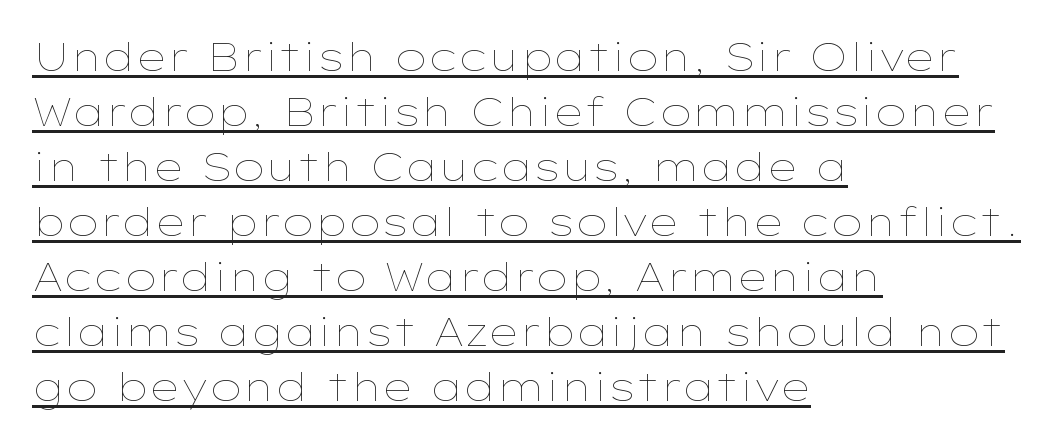
Horizontal bands of white between lines are of average thickness. Line starts are locked; line ends wander. The lettering stays uniformly vertical, giving the passage a roman look. Compared with a typical body face, this is equally light or lighter still. You could call the tracking neutral — neither tight nor loose.
